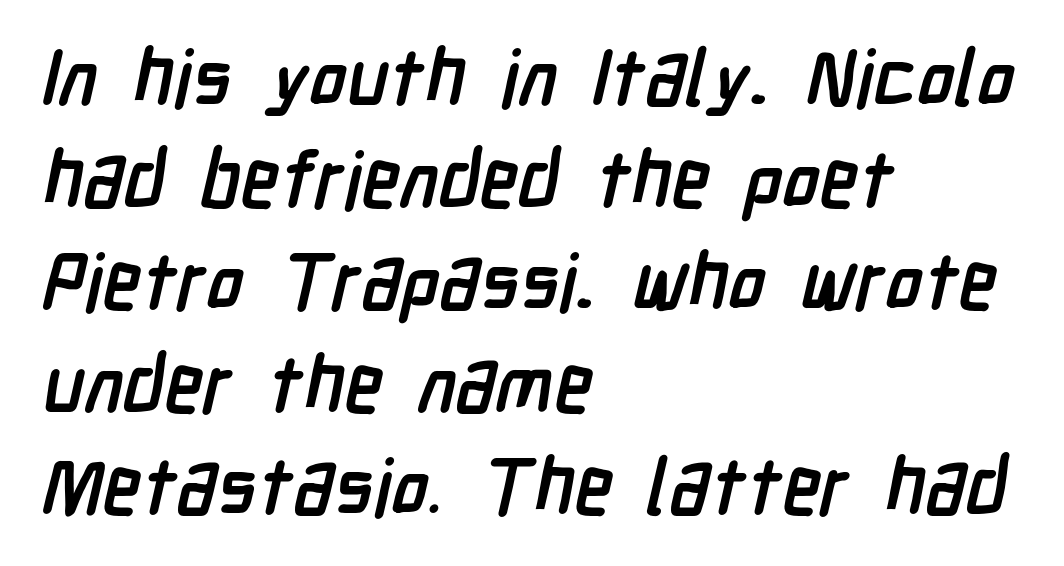
{"serif": "no", "bold": "yes", "weight": "semibold", "width": "condensed", "stroke_contrast": "low", "x_height": "medium", "monospaced": "no", "underline": "no", "align": "left", "line_spacing": "normal", "line_spacing_ratio": 1.31, "letter_spacing": "normal", "letter_spacing_em": 0.0, "glyph_px": 78}
